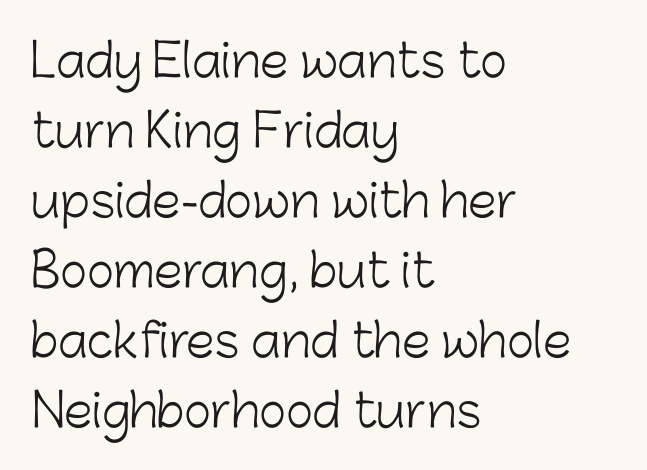
The letterforms sit at book weight or below. One glance says typical: line gaps are just what's usual. Glance below the letters and you will spot only blank space. Italic: no, the glyphs are upright roman.
